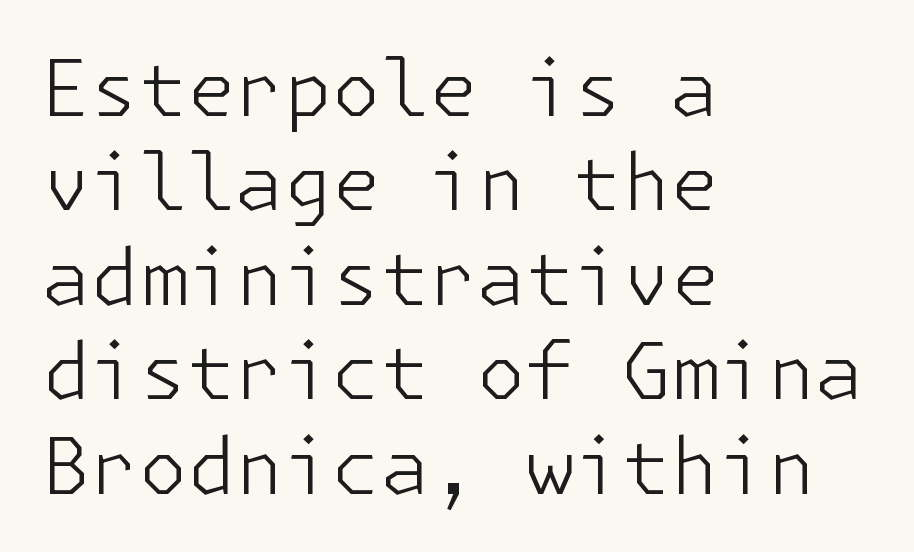
The image shows 78 px light sans-serif type, upright; set left-aligned, line spacing 1.21x, normal letter spacing, not underlined; low stroke contrast and a medium x-height.
